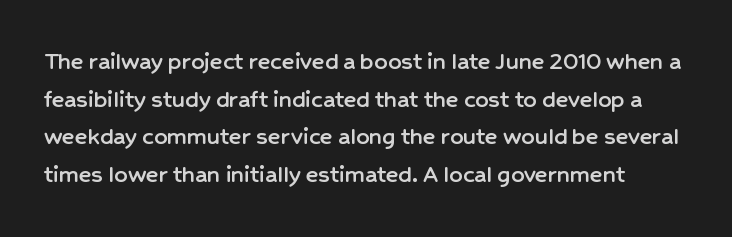
The passage shown has conventional tracking throughout. The leading is moderate, giving the passage an even texture. Upright lettering throughout. Nobody drew a line under any word here.
